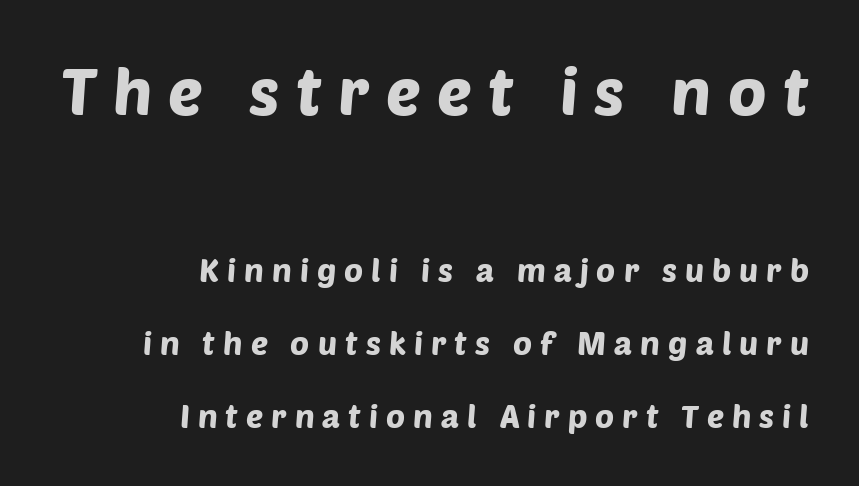
The image shows 65 px sans-serif type; set right-aligned, loose line spacing (2.28x), unusually wide letter spacing (+0.25 em), not underlined; the first (top) block is 2.03x larger; low stroke contrast and a large x-height.
